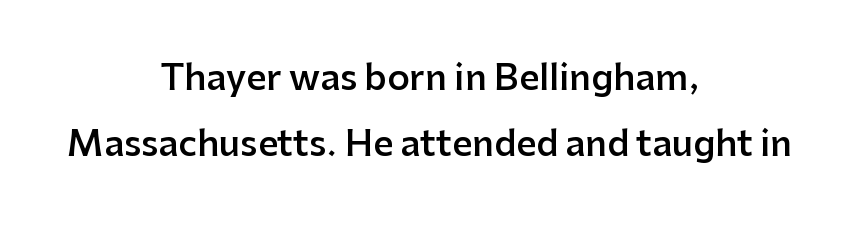
The image shows 35 px semibold sans-serif type, upright; set centered, line spacing 1.88x, normal letter spacing, not underlined; low stroke contrast and a medium x-height.
